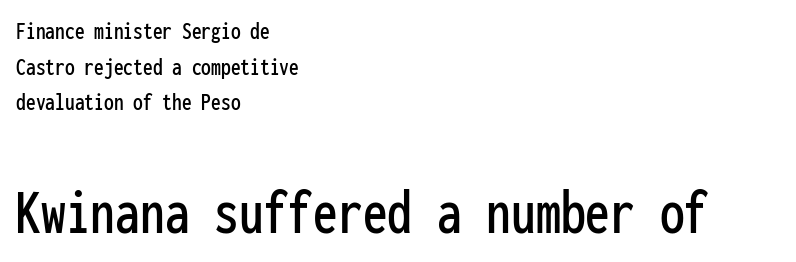
{"serif": "no", "italic": "no", "width": "condensed", "stroke_contrast": "low", "x_height": "medium", "monospaced": "yes", "underline": "no", "align": "left", "line_spacing": "normal", "line_spacing_ratio": 1.37, "letter_spacing": "normal", "letter_spacing_em": 0.0, "larger_block": "second", "size_ratio": 2.54, "glyph_px": 66}
